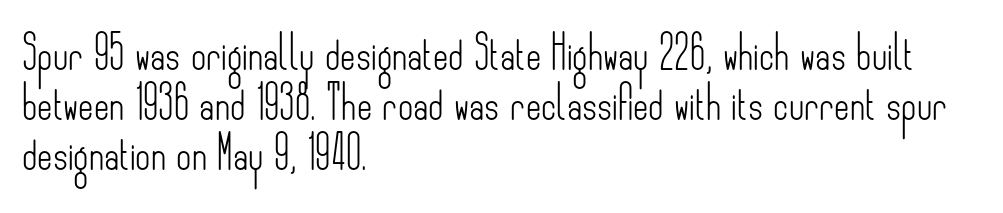
Every character sits straight up, as roman type does. Honestly, there is no underline to notice here at all. These lines are rendered in a variable-pitch font. A typesetter would call this zero additional tracking.
